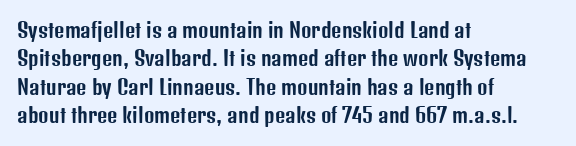
{"italic": "no", "underline": "no", "align": "left", "line_spacing": "normal", "line_spacing_ratio": 1.42, "letter_spacing": "normal", "letter_spacing_em": 0.0, "glyph_px": 20}
